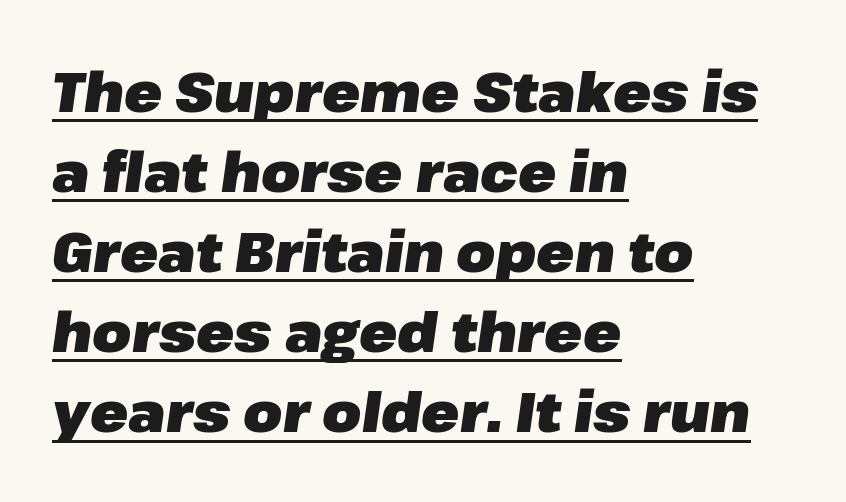
The image shows 56 px heavy type, italic (leaning right); set left-aligned, normal line spacing (1.43x), normal letter spacing, underlined; low stroke contrast and a medium x-height.
